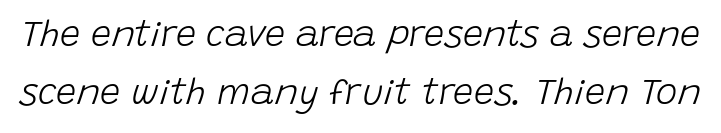
Lines of text with bare space underneath. Characters are canted at an angle relative to the baseline's perpendicular. Looks like regular typesetting: each glyph gets only the width it needs. The type is set solid horizontally, with unmodified tracking.
